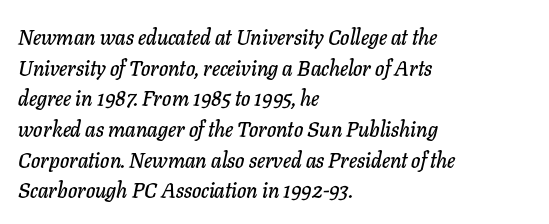
Summary of vertical rhythm: regular, with standard interline spacing. Glance below the letters and you will spot only blank space. Alignment: flush left. This rendering leaves character spacing at its baseline value. You can tell it's italic because the verticals aren't actually vertical.
